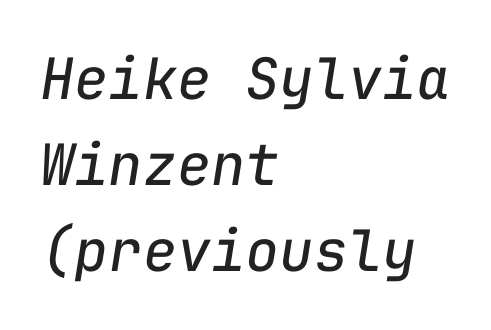
Q: Is the text bold? A: No.
Q: Is the text italic (slanted)? A: Yes, it leans right by about 9 degrees.
Q: Is the text underlined? A: No.
Q: How is the paragraph aligned? A: Left-aligned.
Q: Is the spacing between letters normal or unusually wide? A: Normal.
Q: Is the spacing between lines tight, normal or loose? A: Normal.
Q: Width (condensed, normal, or wide)? A: Normal.
Q: Stroke contrast? A: Low.
Q: x-height? A: Medium.
Q: Monospaced? A: Yes.
